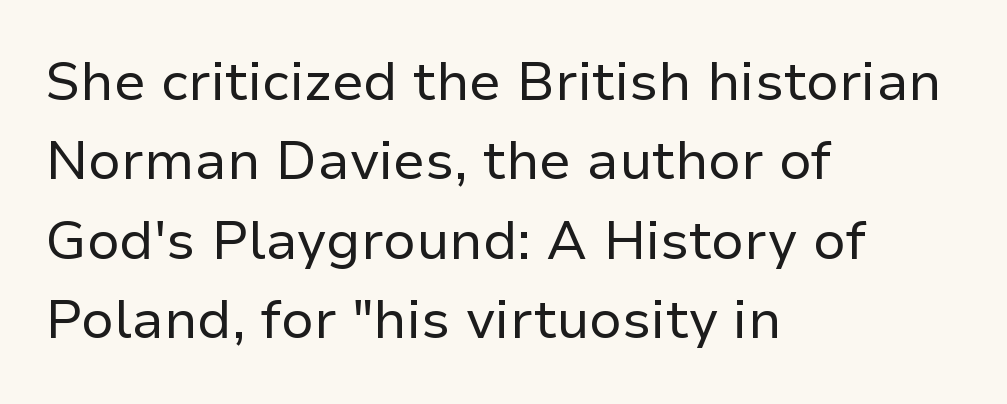
The image shows 54 px regular-weight sans-serif type, upright; set left-aligned, normal line spacing (1.47x), normal letter spacing, not underlined; low stroke contrast and a medium x-height.
